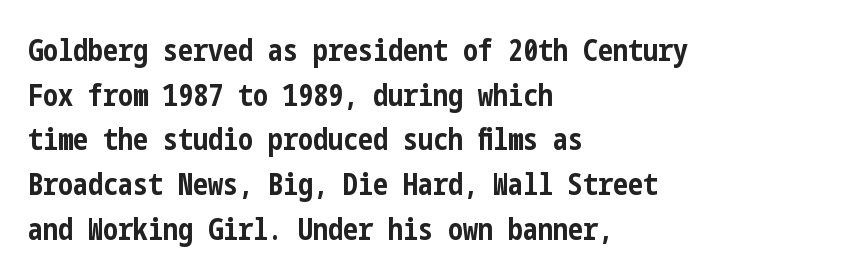
Q: Is the text bold? A: Yes.
Q: Is the text italic (slanted)? A: No, it is upright.
Q: Is the typeface a serif or a sans-serif typeface? A: Sans-serif.
Q: Is the text underlined? A: No.
Q: How is the paragraph aligned? A: Left-aligned.
Q: Is the spacing between letters normal or unusually wide? A: Normal.
Q: Is the spacing between lines tight, normal or loose? A: Normal.
Q: Width (condensed, normal, or wide)? A: Condensed.
Q: Stroke contrast? A: Low.
Q: x-height? A: Medium.
